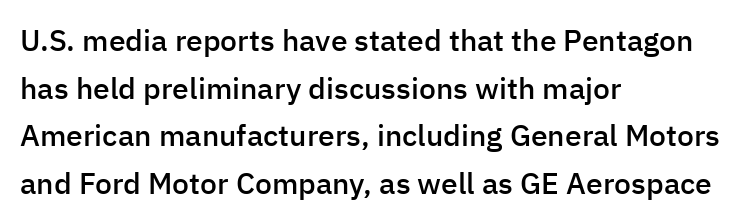
This sample has the flowing, uneven cadence of proportional lettering. Interline gaps are of average width in this sample. The letterforms sit shoulder to shoulder at normal distance. Unlike italic type, these characters show no tilt at all. Underlining? Definitely not there.
